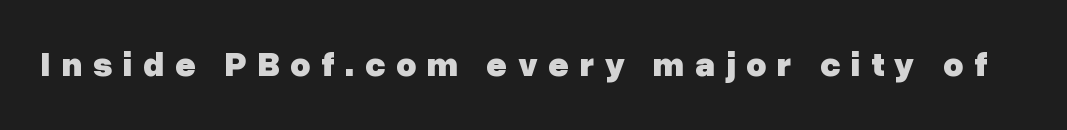
The image shows 35 px heavy sans-serif type, upright; set unusually wide letter spacing (+0.3 em), not underlined; low stroke contrast and a medium x-height.
